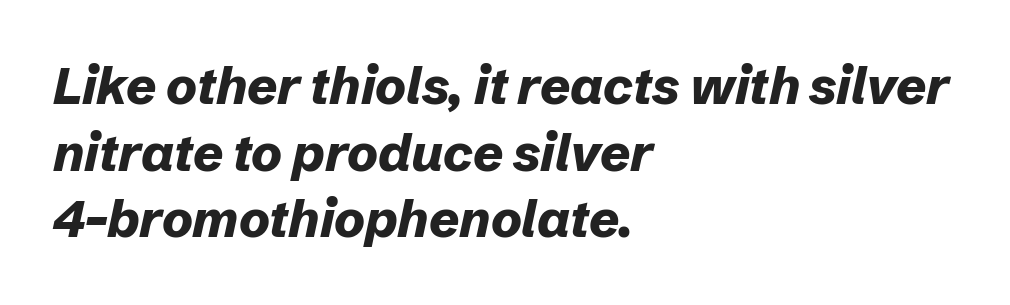
{"italic": "yes", "lean": "right", "slant_degrees": 12, "bold": "yes", "weight": "bold", "width": "normal", "stroke_contrast": "low", "x_height": "medium", "monospaced": "no", "underline": "no", "align": "left", "line_spacing": "normal", "line_spacing_ratio": 1.28, "letter_spacing": "normal", "letter_spacing_em": 0.0, "glyph_px": 52}
